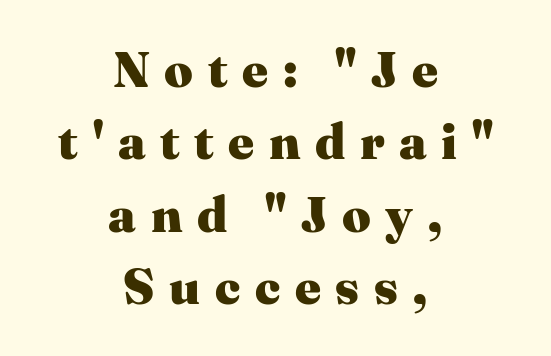
{"serif": "yes", "italic": "no", "bold": "yes", "weight": "heavy", "width": "normal", "stroke_contrast": "medium", "x_height": "medium", "monospaced": "no", "underline": "no", "align": "center", "line_spacing": "normal", "line_spacing_ratio": 1.45, "letter_spacing": "wide", "letter_spacing_em": 0.29, "glyph_px": 50}
